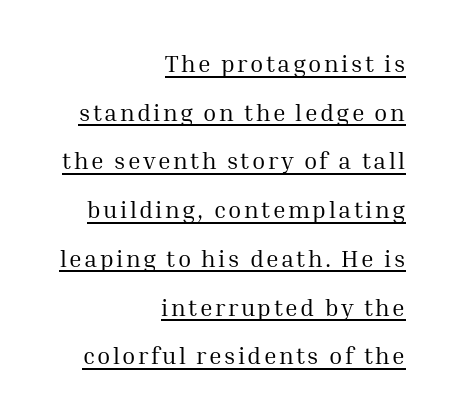
Nope, not italic — everything's standing straight. Ink coverage per letter is moderate at most. The leading is generous, giving the passage an open texture. Emphasis is given by a line drawn under the lettering. The text block is weighted toward the right margin, trailing off unevenly leftward.
